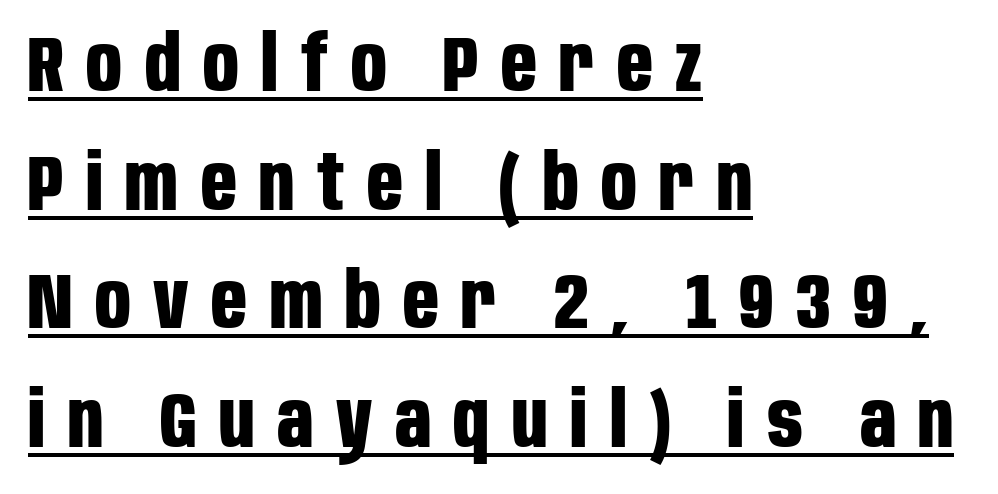
The image shows 78 px bold, condensed sans-serif type, upright; set left-aligned, normal line spacing (1.52x), unusually wide letter spacing (+0.29 em), underlined; low stroke contrast and a large x-height.
